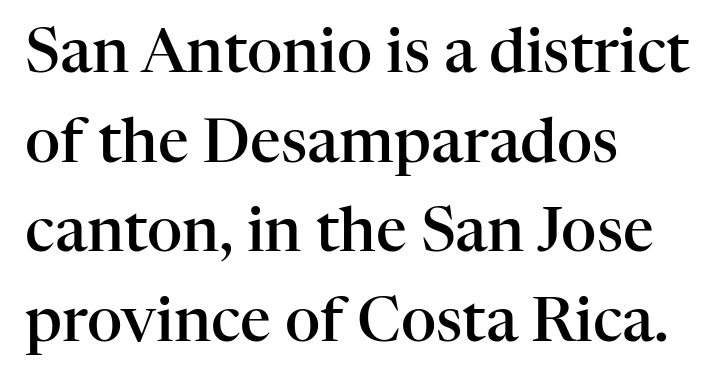
The image shows 61 px semibold serif type, upright; set left-aligned, normal line spacing (1.47x), normal letter spacing, not underlined; high stroke contrast and a medium x-height.
